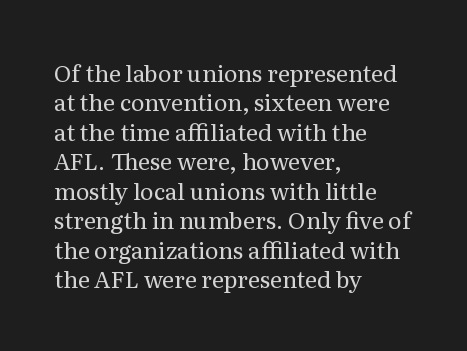
It's the straight-up-and-down kind of type. The face used here is rendered with its standard letterfit. The setting favours the left margin, as ordinary paragraphs usually do. This is not heavy type; no bold has been used. Interline gaps are of average width in this sample.
